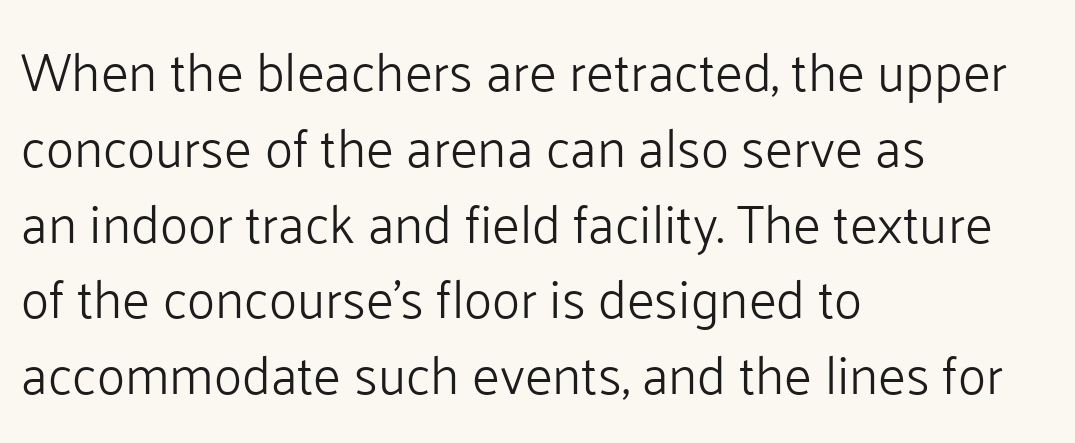
The image shows 53 px light sans-serif type, upright; set left-aligned, normal line spacing (1.43x), normal letter spacing, not underlined; low stroke contrast and a medium x-height.
